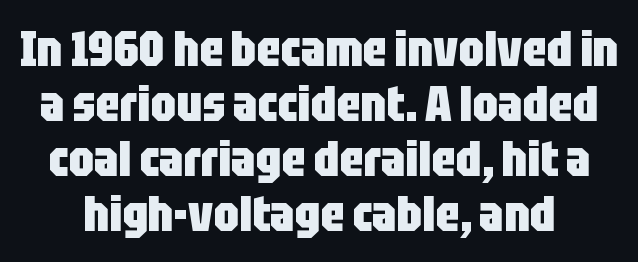
{"serif": "no", "italic": "no", "bold": "yes", "weight": "heavy", "width": "condensed", "stroke_contrast": "low", "x_height": "large", "monospaced": "no", "underline": "no", "line_spacing": "tight", "line_spacing_ratio": 1.1, "letter_spacing": "normal", "letter_spacing_em": 0.0, "glyph_px": 50}
